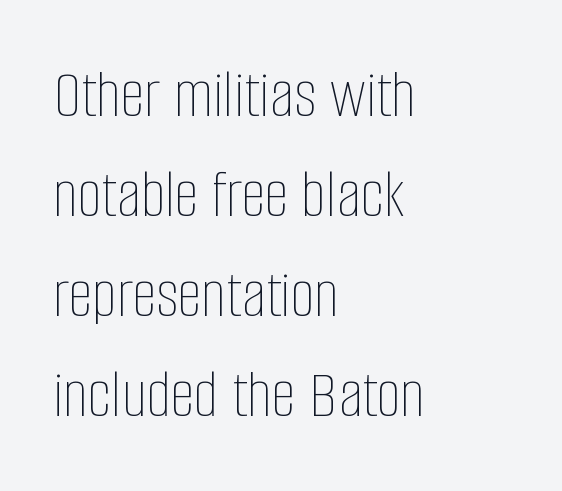
{"italic": "no", "bold": "no", "weight": "thin", "width": "condensed", "stroke_contrast": "low", "x_height": "large", "monospaced": "no", "underline": "no", "align": "left", "line_spacing": "normal", "line_spacing_ratio": 1.45, "letter_spacing": "normal", "letter_spacing_em": 0.0, "glyph_px": 69}
